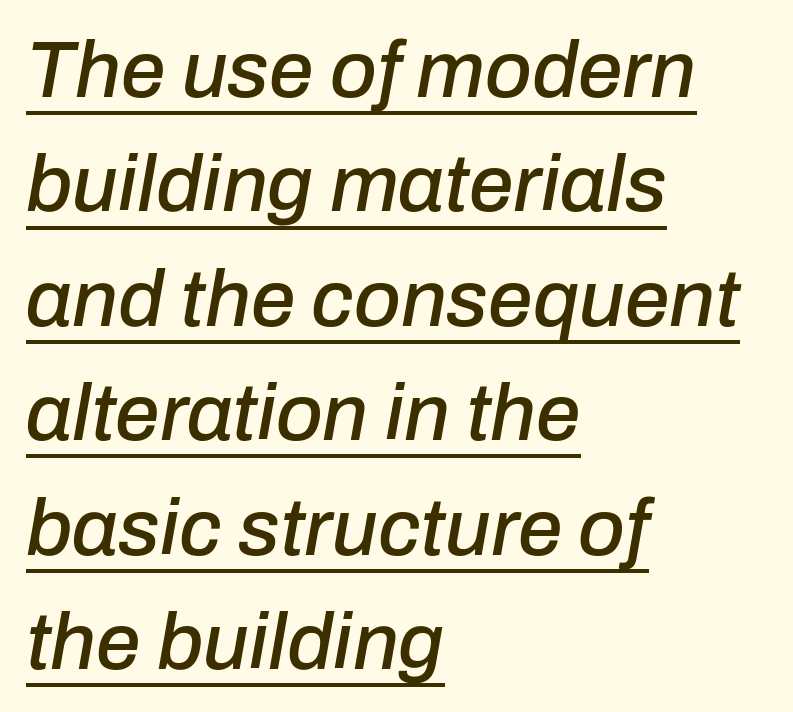
{"italic": "yes", "lean": "right", "slant_degrees": 10, "width": "normal", "stroke_contrast": "low", "x_height": "medium", "monospaced": "no", "underline": "yes", "align": "left", "line_spacing": "normal", "line_spacing_ratio": 1.43, "letter_spacing": "normal", "letter_spacing_em": 0.0, "glyph_px": 80}
